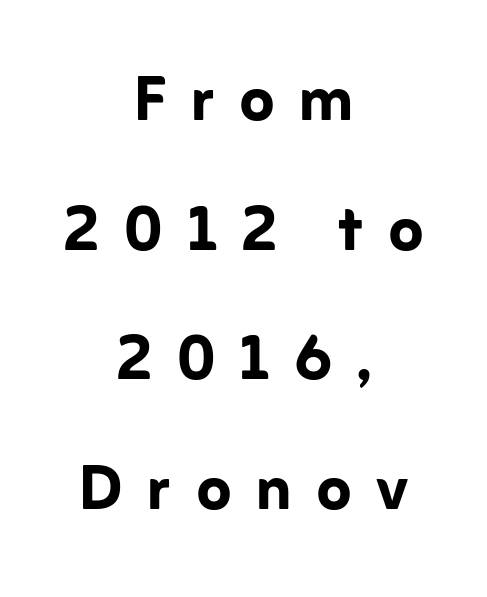
Q: Is the text bold? A: Yes.
Q: Is the text italic (slanted)? A: No, it is upright.
Q: Is the typeface a serif or a sans-serif typeface? A: Sans-serif.
Q: Is the text underlined? A: No.
Q: How is the paragraph aligned? A: Centered.
Q: Is the spacing between letters normal or unusually wide? A: Unusually wide.
Q: Is the spacing between lines tight, normal or loose? A: Normal.
Q: Width (condensed, normal, or wide)? A: Normal.
Q: Stroke contrast? A: Low.
Q: x-height? A: Medium.
Q: Monospaced? A: No.
